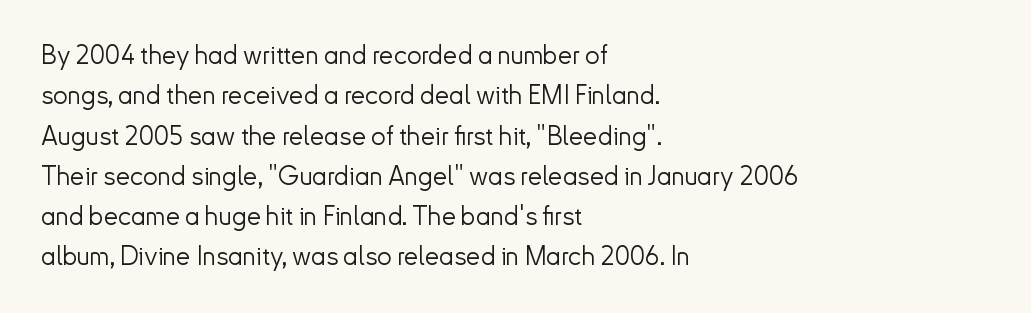
Check the space under the baseline: it is left empty. The type sits square on the baseline with zero lean. Line spacing here is normal. Casual observation: everything's shoved over to the left. Honestly, the letter spacing is just normal — you wouldn't notice it.
